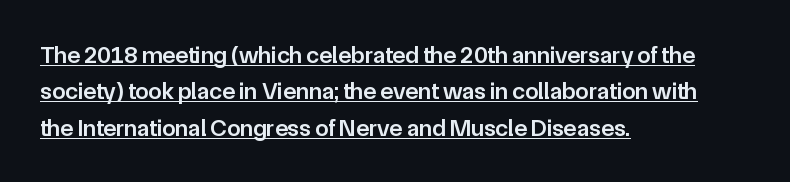
Q: Is the text bold? A: Semi-bold.
Q: Is the text italic (slanted)? A: No, it is upright.
Q: Is the text underlined? A: Yes.
Q: How is the paragraph aligned? A: Left-aligned.
Q: Is the spacing between letters normal or unusually wide? A: Normal.
Q: Is the spacing between lines tight, normal or loose? A: Normal.
